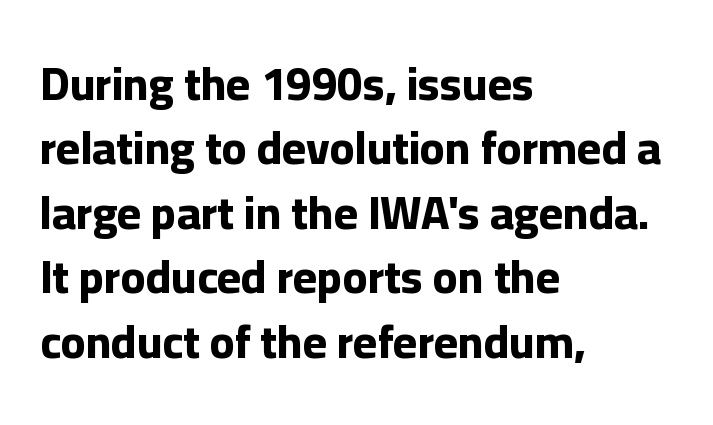
{"serif": "no", "italic": "no", "bold": "yes", "weight": "bold", "width": "normal", "stroke_contrast": "low", "x_height": "medium", "monospaced": "no", "underline": "no", "align": "left", "line_spacing": "normal", "line_spacing_ratio": 1.4, "letter_spacing": "normal", "letter_spacing_em": 0.0, "glyph_px": 46}
